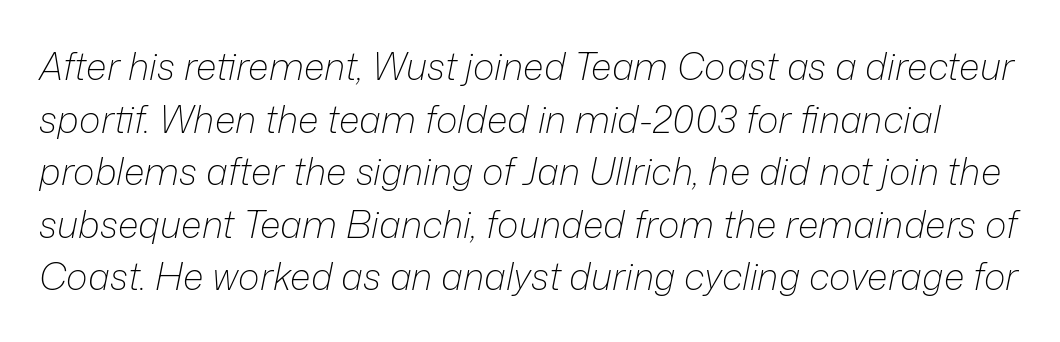
The image shows 37 px light type, italic (leaning right); set normal line spacing (1.42x), normal letter spacing, not underlined; low stroke contrast and a medium x-height.
